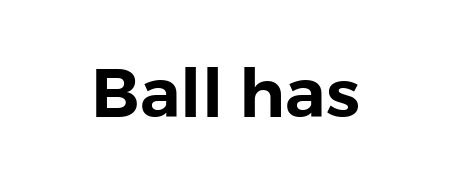
Q: Is the text italic (slanted)? A: No, it is upright.
Q: Is the typeface a serif or a sans-serif typeface? A: Sans-serif.
Q: Is the text underlined? A: No.
Q: Is the spacing between letters normal or unusually wide? A: Normal.
Q: Width (condensed, normal, or wide)? A: Normal.
Q: Stroke contrast? A: Low.
Q: x-height? A: Medium.
Q: Monospaced? A: No.
